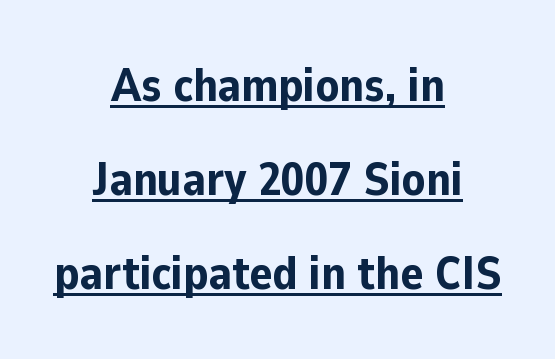
Q: Is the text bold? A: Yes.
Q: Is the text italic (slanted)? A: No, it is upright.
Q: Is the typeface a serif or a sans-serif typeface? A: Sans-serif.
Q: Is the text underlined? A: Yes.
Q: How is the paragraph aligned? A: Centered.
Q: Is the spacing between letters normal or unusually wide? A: Normal.
Q: Is the spacing between lines tight, normal or loose? A: Loose.
Q: Width (condensed, normal, or wide)? A: Normal.
Q: Stroke contrast? A: Low.
Q: x-height? A: Medium.
Q: Monospaced? A: No.
